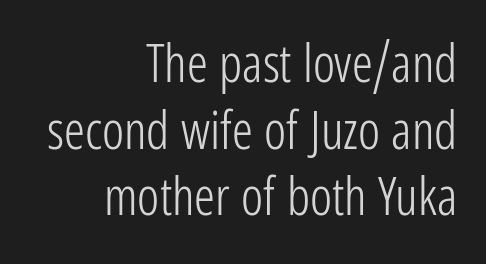
Q: Is the text bold? A: No.
Q: Is the text italic (slanted)? A: No, it is upright.
Q: Is the typeface a serif or a sans-serif typeface? A: Sans-serif.
Q: Is the text underlined? A: No.
Q: How is the paragraph aligned? A: Right-aligned.
Q: Is the spacing between letters normal or unusually wide? A: Normal.
Q: Is the spacing between lines tight, normal or loose? A: Normal.
Q: Width (condensed, normal, or wide)? A: Condensed.
Q: Stroke contrast? A: Low.
Q: x-height? A: Medium.
Q: Monospaced? A: No.
